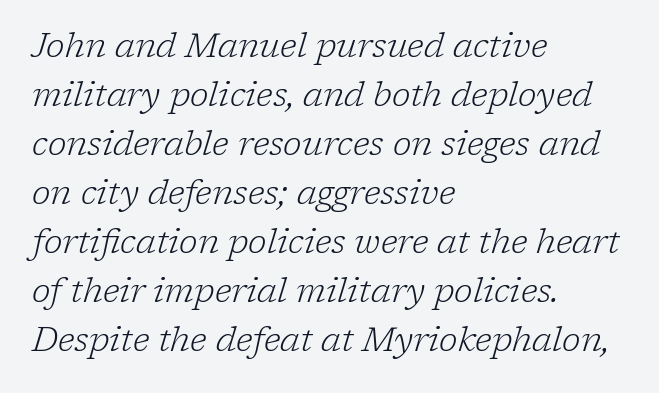
The image shows 34 px light serif type, italic (leaning right); set left-aligned, normal line spacing (1.44x), normal letter spacing, not underlined; low stroke contrast and a medium x-height.
